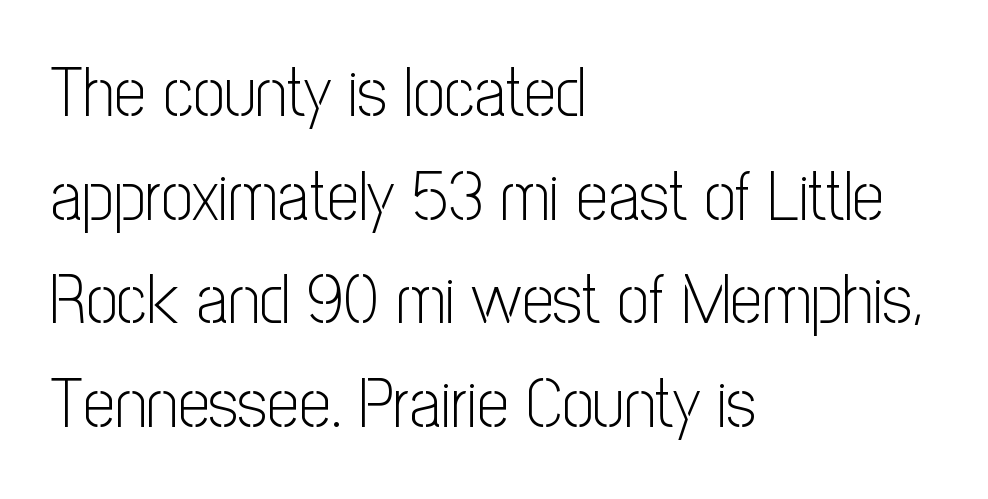
{"serif": "no", "italic": "no", "bold": "no", "weight": "light", "width": "condensed", "stroke_contrast": "low", "x_height": "medium", "monospaced": "no", "underline": "no", "align": "left", "line_spacing": "normal", "line_spacing_ratio": 1.48, "letter_spacing": "normal", "letter_spacing_em": 0.0, "glyph_px": 70}
